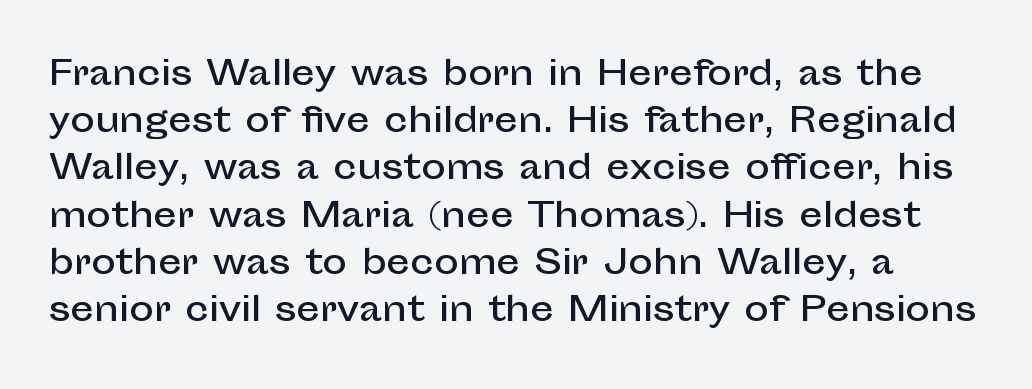
Q: Is the text italic (slanted)? A: No, it is upright.
Q: Is the typeface a serif or a sans-serif typeface? A: Sans-serif.
Q: Is the text underlined? A: No.
Q: Is the spacing between letters normal or unusually wide? A: Normal.
Q: Is the spacing between lines tight, normal or loose? A: Normal.
Q: Width (condensed, normal, or wide)? A: Normal.
Q: Stroke contrast? A: Low.
Q: x-height? A: Medium.
Q: Monospaced? A: No.
